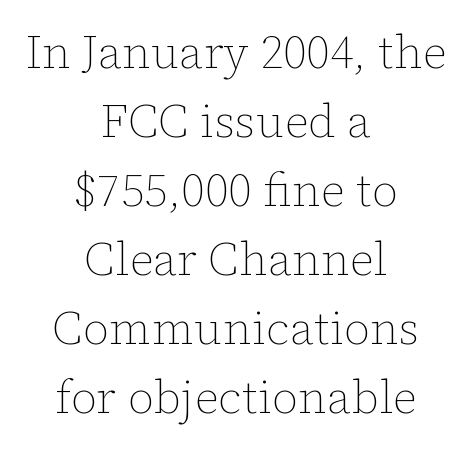
{"italic": "no", "bold": "no", "weight": "thin", "width": "normal", "stroke_contrast": "low", "x_height": "medium", "monospaced": "no", "underline": "no", "align": "center", "line_spacing": "normal", "line_spacing_ratio": 1.5, "letter_spacing": "normal", "letter_spacing_em": 0.0, "glyph_px": 46}
